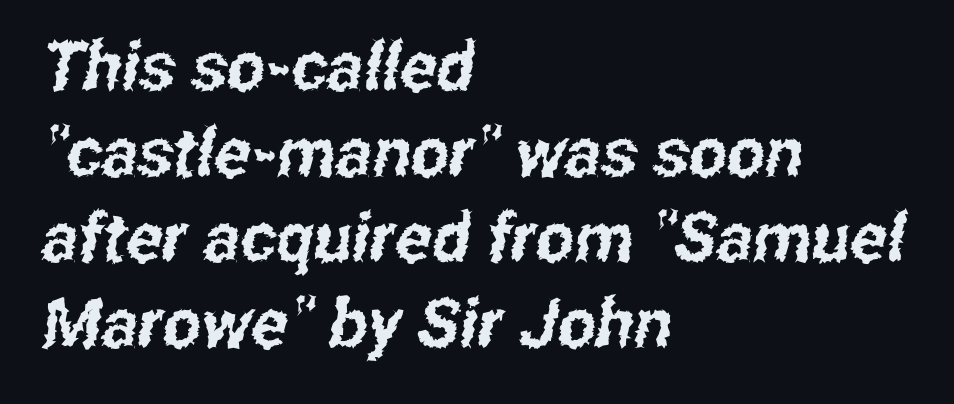
Inter-character spacing is left at the font's built-in metrics. If you measured baseline to baseline, you'd find a middling distance. Honestly, there is no underline to notice here at all. These lines are set flush left with a ragged right edge. No feet cap the strokes, marking this as sans-serif type. This sample has the flowing, uneven cadence of proportional lettering.
